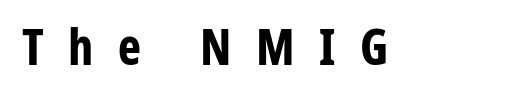
{"serif": "no", "italic": "no", "bold": "yes", "weight": "bold", "width": "condensed", "stroke_contrast": "low", "x_height": "medium", "monospaced": "no", "underline": "no", "letter_spacing": "wide", "letter_spacing_em": 0.5, "glyph_px": 49}
